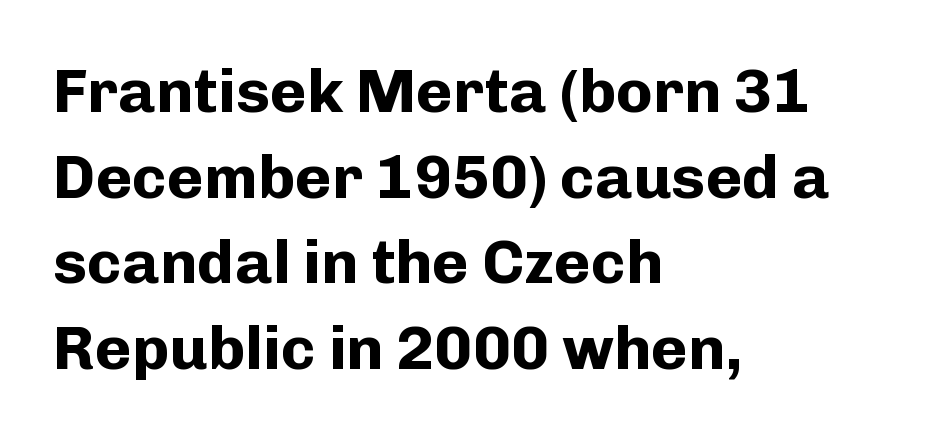
Q: Is the text bold? A: Yes.
Q: Is the text italic (slanted)? A: No, it is upright.
Q: Is the typeface a serif or a sans-serif typeface? A: Sans-serif.
Q: Is the text underlined? A: No.
Q: How is the paragraph aligned? A: Left-aligned.
Q: Is the spacing between letters normal or unusually wide? A: Normal.
Q: Is the spacing between lines tight, normal or loose? A: Normal.
Q: Width (condensed, normal, or wide)? A: Normal.
Q: Stroke contrast? A: Low.
Q: x-height? A: Medium.
Q: Monospaced? A: No.
